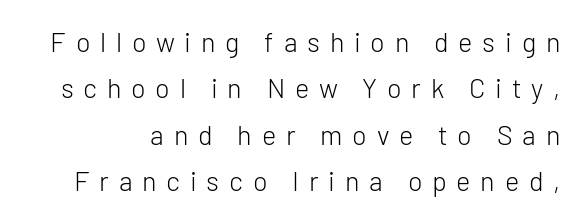
Q: Is the text bold? A: No.
Q: Is the text italic (slanted)? A: No, it is upright.
Q: Is the text underlined? A: No.
Q: Is the spacing between letters normal or unusually wide? A: Unusually wide.
